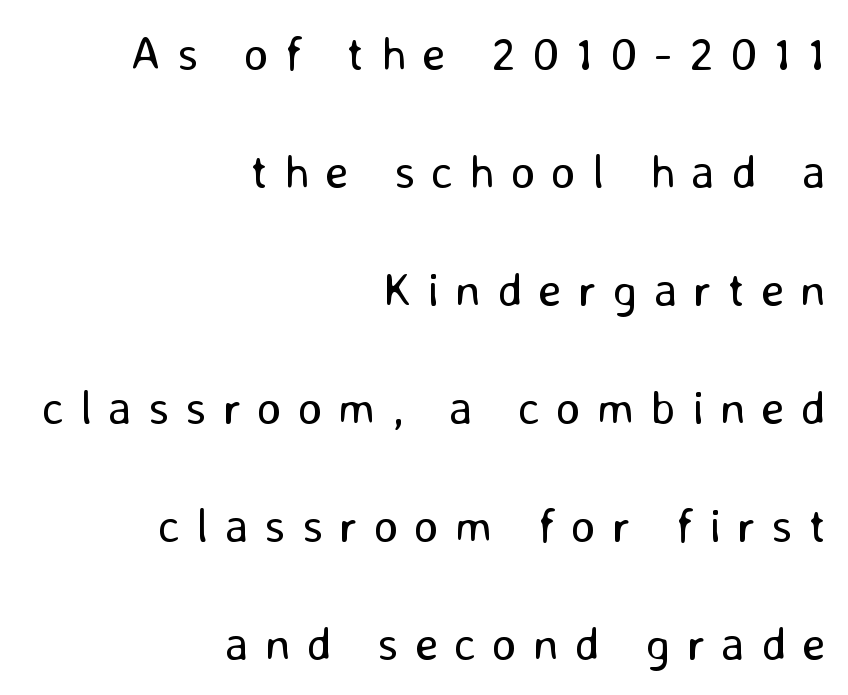
Vertical spacing — loose. Words float on clear page, feet unadorned. Think of a printed novel: that variable character pitch is what you see here. Stem width sits at or under what a default text font uses.
